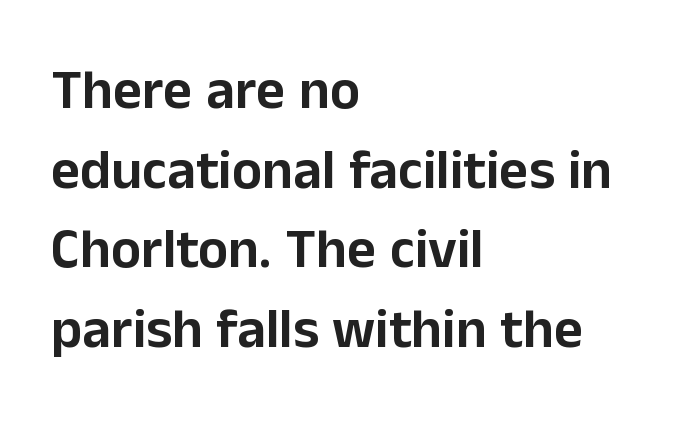
{"serif": "no", "italic": "no", "width": "normal", "stroke_contrast": "low", "x_height": "medium", "monospaced": "no", "underline": "no", "align": "left", "line_spacing": "normal", "line_spacing_ratio": 1.42, "letter_spacing": "normal", "letter_spacing_em": 0.0, "glyph_px": 56}
